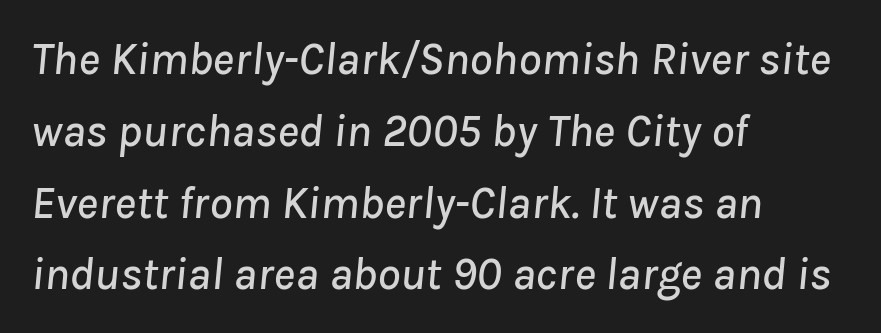
The letters advance in unequal steps, a hallmark of proportional type. Whoever set this chose a conventional vertical rhythm. Just letters on the line, the space beneath them empty. A student would call this left alignment; a typographer would say flush left, rag right.
